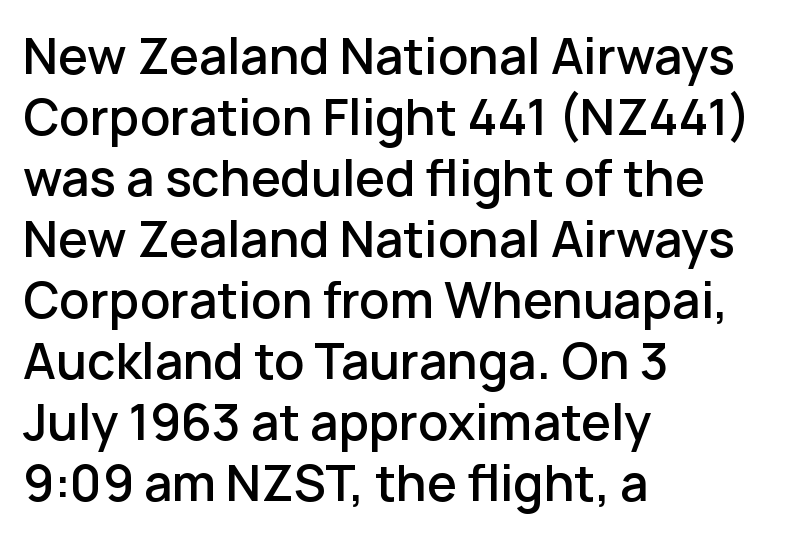
Does the type have serifs? No, each stem ends abruptly. The line-height multiplier appears to be the usual default. Each line starts at the same left margin while the right side varies. Does extra space separate the letters? No, they use regular spacing. A fair bit of extra ink — the face is semibold, not bold. A roman cut, with each character standing at attention.
